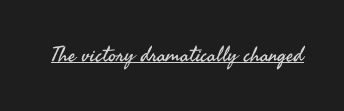
Q: Is the text bold? A: No.
Q: Is the text italic (slanted)? A: Yes.
Q: Is the text underlined? A: Yes.
Q: Is the spacing between letters normal or unusually wide? A: Normal.
